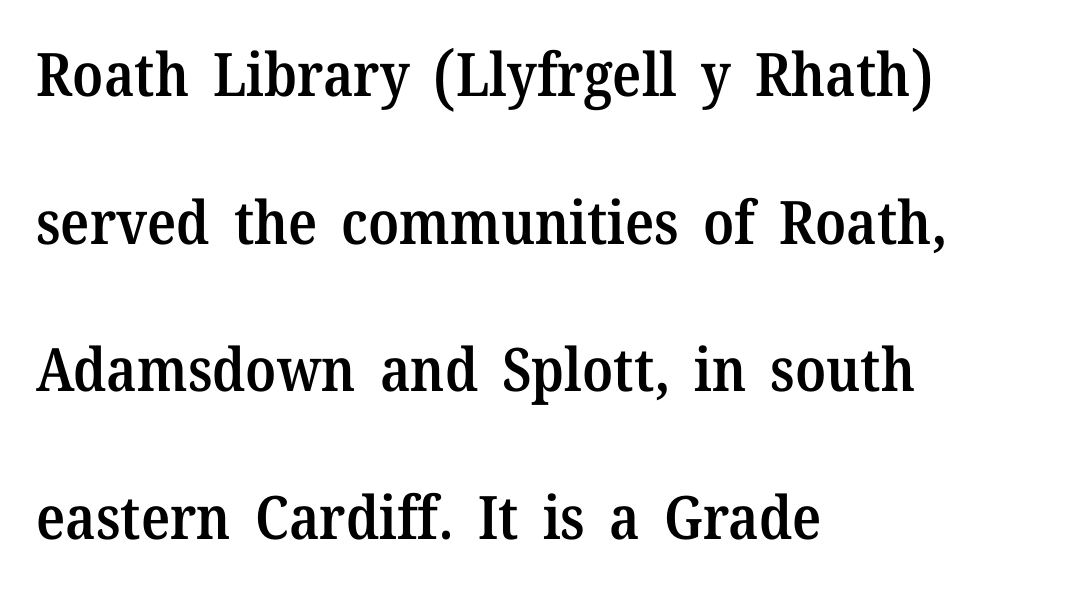
{"serif": "yes", "italic": "no", "bold": "semi", "weight": "semibold", "width": "normal", "stroke_contrast": "medium", "x_height": "medium", "monospaced": "no", "underline": "no", "align": "left", "line_spacing": "loose", "line_spacing_ratio": 2.46, "letter_spacing": "normal", "letter_spacing_em": 0.0, "glyph_px": 60}
